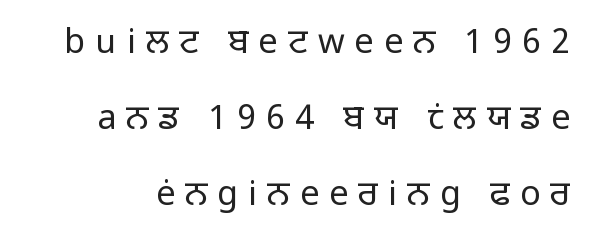
{"serif": "no", "italic": "no", "bold": "no", "weight": "regular", "width": "normal", "stroke_contrast": "low", "x_height": "medium", "monospaced": "no", "underline": "no", "line_spacing": "loose", "line_spacing_ratio": 2.24, "letter_spacing": "wide", "letter_spacing_em": 0.3, "glyph_px": 34}
